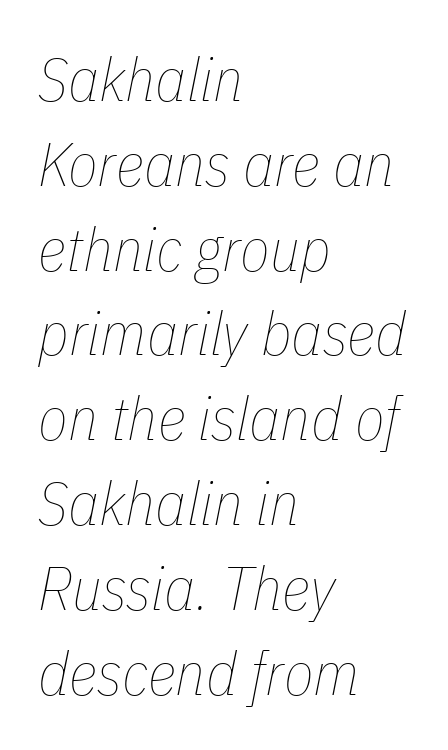
Regarding leading, the lines here are spaced in the standard way. The horizontal fit of the characters is conventional and even. Line beginnings align vertically; line endings do not. Plain, unruled lines of type. This sample has the flowing, uneven cadence of proportional lettering. This is oblique type, the kind used for emphasis or titles.
